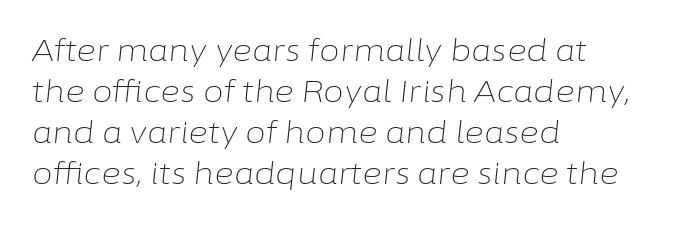
{"italic": "yes", "lean": "right", "slant_degrees": 6, "bold": "no", "weight": "light", "width": "normal", "stroke_contrast": "low", "x_height": "medium", "monospaced": "no", "underline": "no", "align": "left", "line_spacing": "normal", "line_spacing_ratio": 1.37, "letter_spacing": "normal", "letter_spacing_em": 0.0, "glyph_px": 30}
